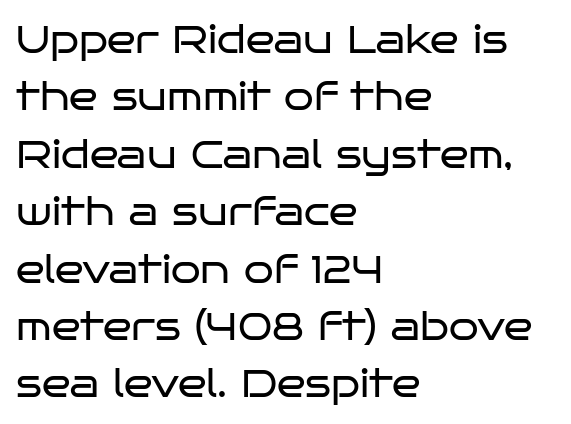
A sans-serif font was chosen for this passage. Students, note that the glyphs here touch the page at normal intervals. Nope, not italic — everything's standing straight. Is there much room between lines? A standard amount, neither cramped nor airy. A typesetter would call this proportional, since set widths differ per character. The area under the type is left untouched.
